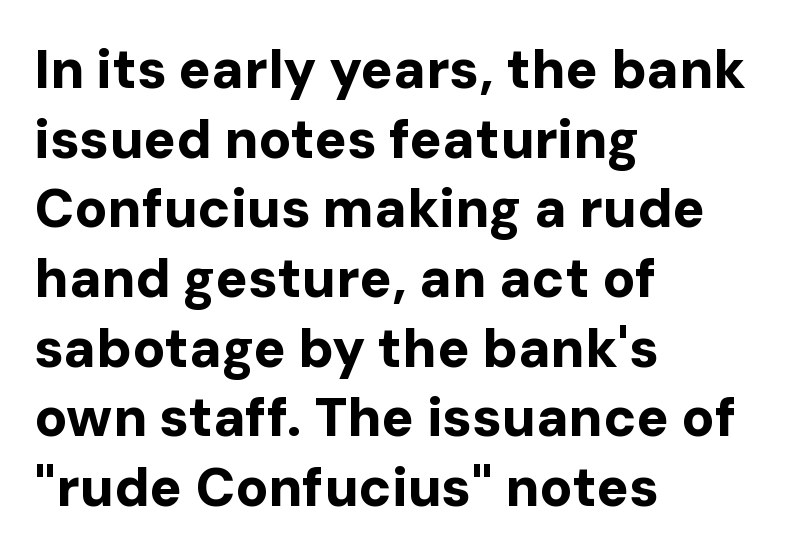
{"serif": "no", "italic": "no", "bold": "yes", "weight": "bold", "width": "normal", "stroke_contrast": "low", "x_height": "medium", "monospaced": "no", "underline": "no", "align": "left", "line_spacing": "normal", "line_spacing_ratio": 1.29, "letter_spacing": "normal", "letter_spacing_em": 0.0, "glyph_px": 54}
